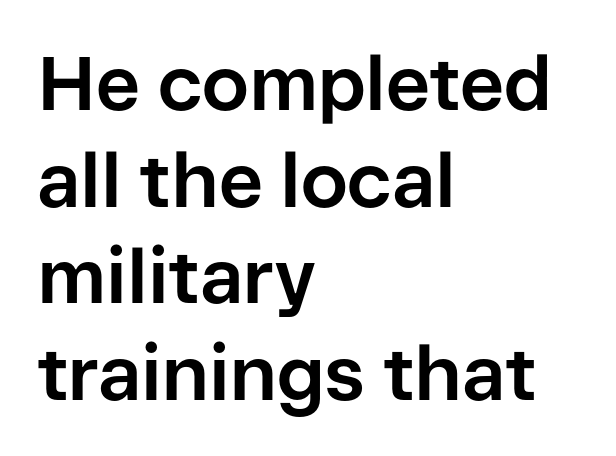
{"serif": "no", "italic": "no", "bold": "yes", "weight": "bold", "width": "normal", "stroke_contrast": "low", "x_height": "medium", "monospaced": "no", "underline": "no", "align": "left", "line_spacing": "normal", "line_spacing_ratio": 1.27, "letter_spacing": "normal", "letter_spacing_em": 0.0, "glyph_px": 76}
